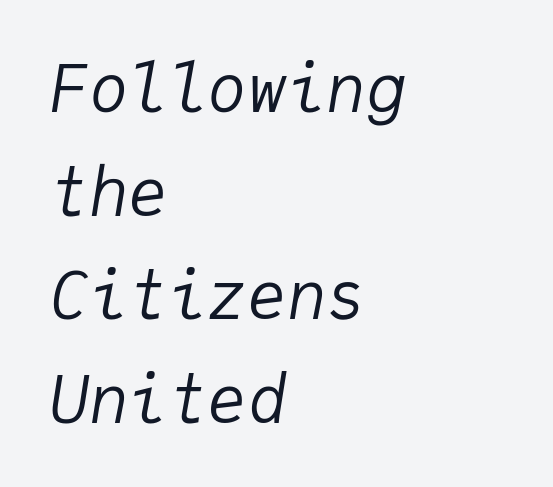
The type is set solid horizontally, with unmodified tracking. Does the copy run flush right? No — it runs flush left. This sample has the even, mechanical cadence of fixed-width lettering. Underline: absent.
